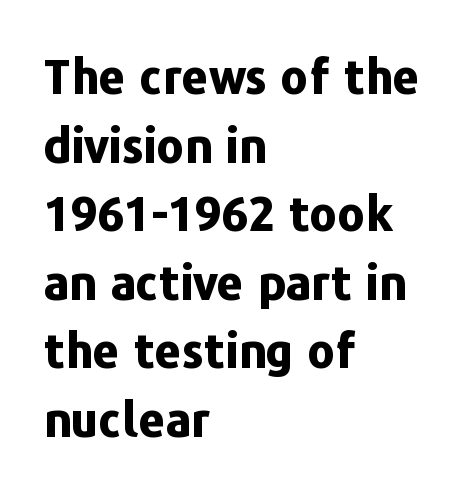
The image shows 47 px bold sans-serif type, upright; set left-aligned, normal line spacing (1.46x), normal letter spacing, not underlined; low stroke contrast and a medium x-height.
